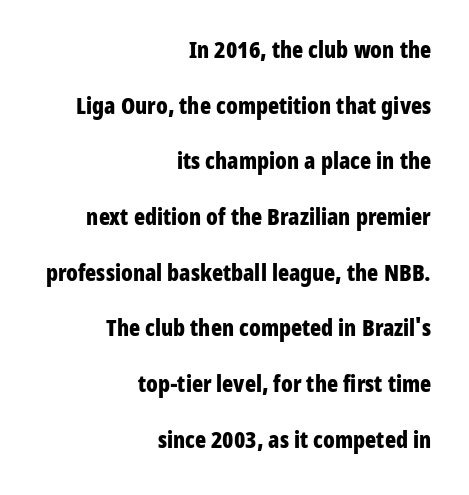
A clean baseline with only descenders dipping below it. Quick note: interline space is abundant. This is heavy type, rendered in bold. When letters stand straight like this, we call the style roman or upright.
